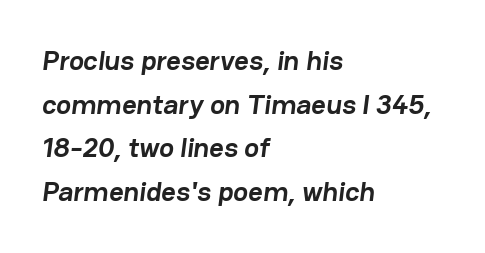
The image shows 28 px semibold sans-serif type; set left-aligned, normal line spacing (1.56x), normal letter spacing, not underlined; low stroke contrast and a medium x-height.
